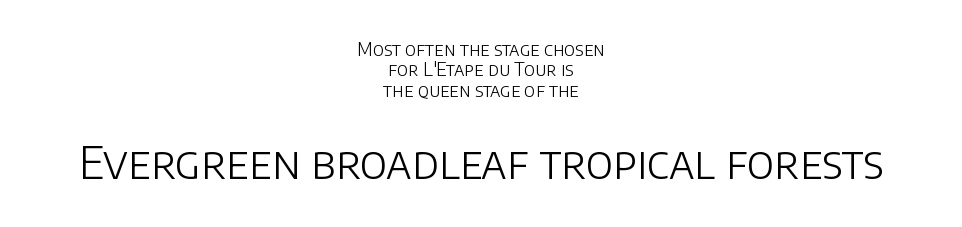
{"serif": "no", "italic": "no", "bold": "no", "weight": "light", "width": "normal", "stroke_contrast": "low", "x_height": "large", "monospaced": "no", "underline": "no", "align": "center", "line_spacing": "tight", "line_spacing_ratio": 1.13, "letter_spacing": "normal", "letter_spacing_em": 0.0, "larger_block": "second", "size_ratio": 2.44, "glyph_px": 44}
